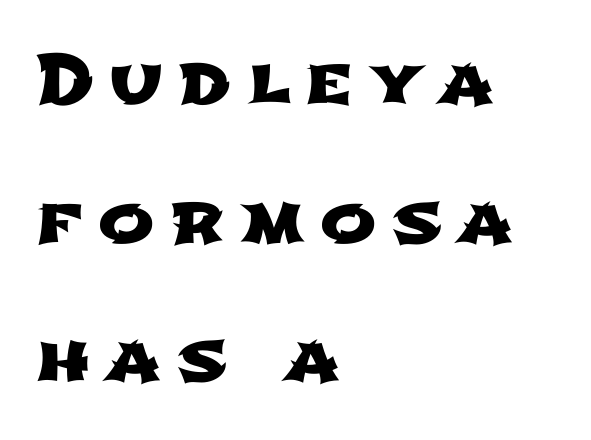
{"serif": "no", "width": "wide", "stroke_contrast": "low", "x_height": "medium", "monospaced": "no", "underline": "no", "align": "left", "line_spacing": "loose", "line_spacing_ratio": 2.07, "letter_spacing": "wide", "letter_spacing_em": 0.23, "glyph_px": 67}
